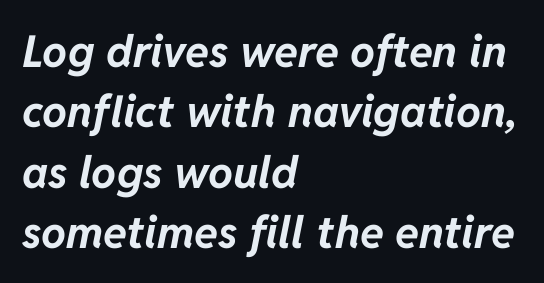
The image shows 44 px bold type, italic (leaning right); set left-aligned, normal line spacing (1.37x), normal letter spacing, not underlined; low stroke contrast and a medium x-height.
